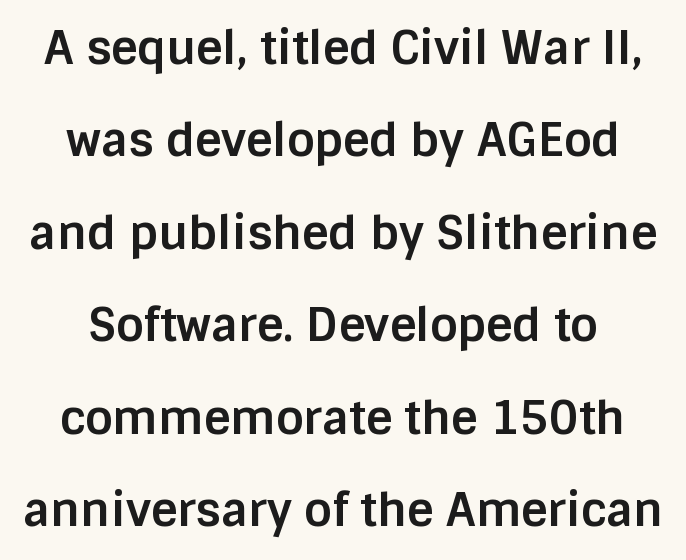
Type without underlining. This block would shrink considerably if given ordinary leading; it's expanded now. Heft: maximum for text — a bold. A roman cut, with each character standing at attention. This sample uses a sans-serif face. Character widths vary here, with narrow letters taking less room than wide ones.
